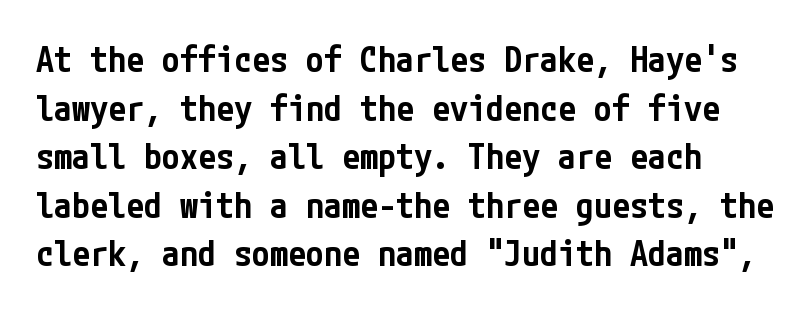
The text was rendered using a sans face with plain stroke endings. Each row of text sits above clean, open space. The sample has been set in demibold, a notch under bold. The passage shown has conventional tracking throughout.
